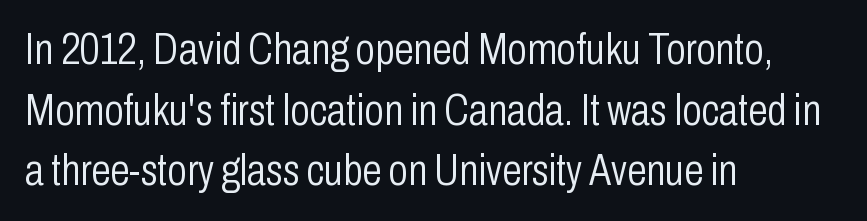
Weight class: somewhere from thin through regular. Students, observe: this is what conventionally led text looks like. Is this a sans? Yes — the strokes have no serifs. Horizontal alignment here is leftward, the default for most running prose. The lettering holds an erect, upright posture throughout.
